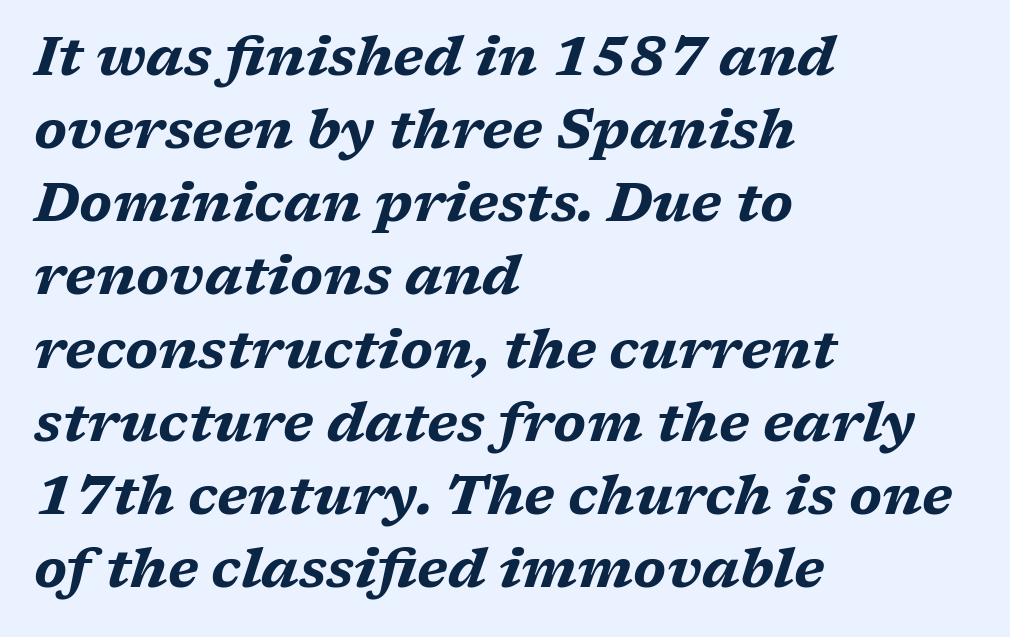
The image shows 55 px bold, wide type, italic (leaning right); set left-aligned, normal line spacing (1.33x), normal letter spacing, not underlined; medium stroke contrast and a medium x-height.
